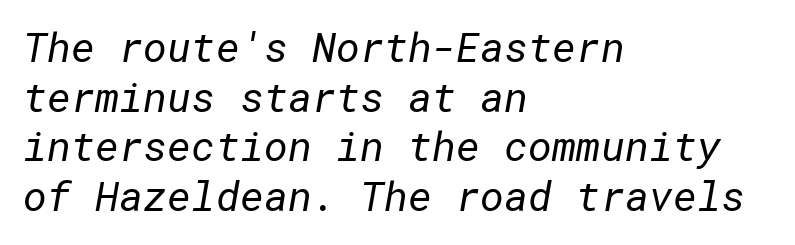
The image shows 41 px regular-weight sans-serif type; set left-aligned, line spacing 1.21x, normal letter spacing, not underlined; low stroke contrast and a medium x-height.
